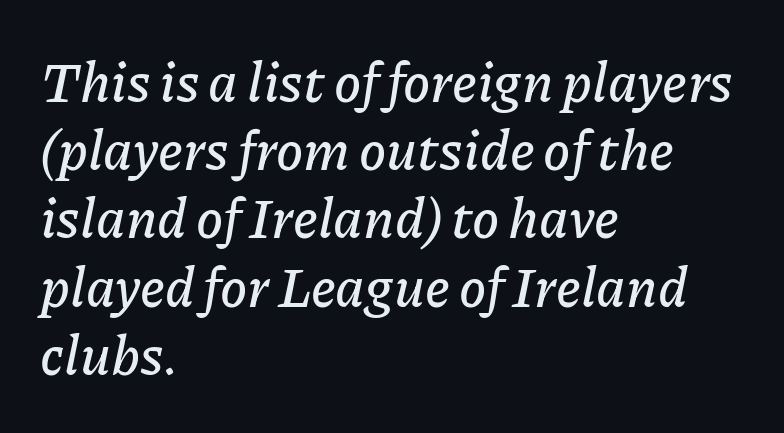
Note the varied advance widths — an 'i' is clearly narrower than an 'm'. The foot of each line stays bare and open. Tracking here is standard; glyphs follow each other at the usual distance. Every character sits at an angle, as italics do.
